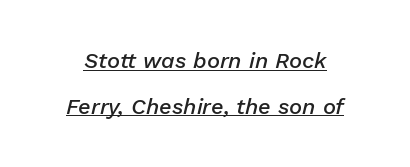
Honestly, the rows look like they've been pulled way apart. No extra tracking has been applied to these lines. Summary of weight: moderately heavy, a semibold. Italic? Definitely — the glyphs are oblique. Emphasis is given by a line drawn under the lettering.
